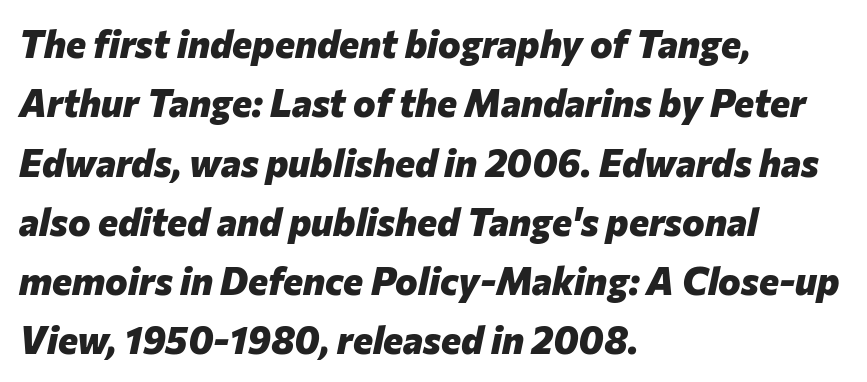
Q: Is the text bold? A: Yes.
Q: Is the text italic (slanted)? A: Yes, it leans right by about 12 degrees.
Q: Is the text underlined? A: No.
Q: How is the paragraph aligned? A: Left-aligned.
Q: Is the spacing between letters normal or unusually wide? A: Normal.
Q: Is the spacing between lines tight, normal or loose? A: Normal.
Q: Width (condensed, normal, or wide)? A: Normal.
Q: Stroke contrast? A: Low.
Q: x-height? A: Medium.
Q: Monospaced? A: No.
